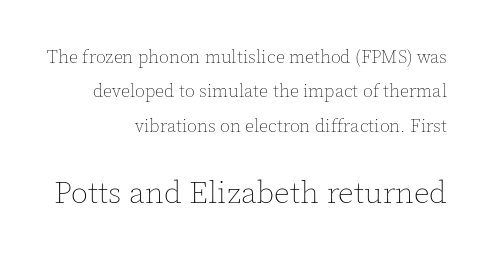
Rendered with straight, roman letterforms. This block would shrink considerably if given ordinary leading; it's expanded now. Bold? No — there's no thickening of the strokes. Nobody drew a line under any word here. How are the letters spaced? Ordinarily, with no added tracking.
